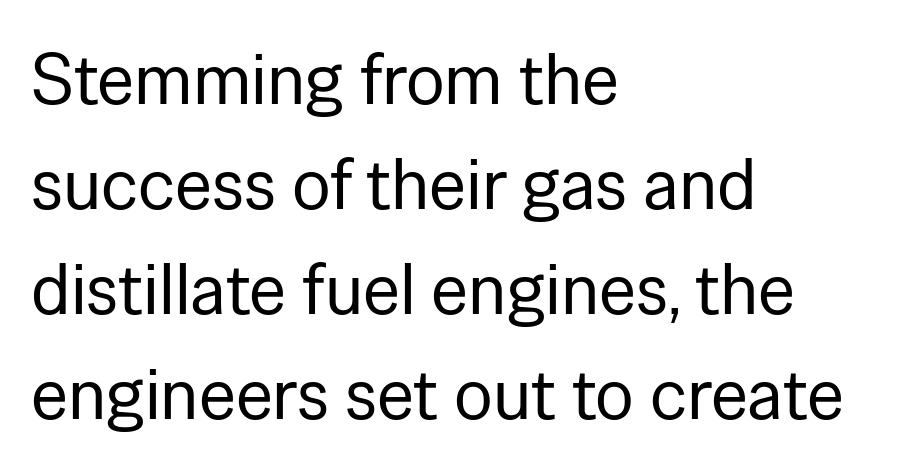
Bare-footed words on every line. Is the block centered? No — it sits flush against the left margin. In terms of leading, this rendering sits right in the middle. Check where the strokes stop: nothing finishes them off — pure sans. The passage shown is typed in a proportional face where columns would drift.
